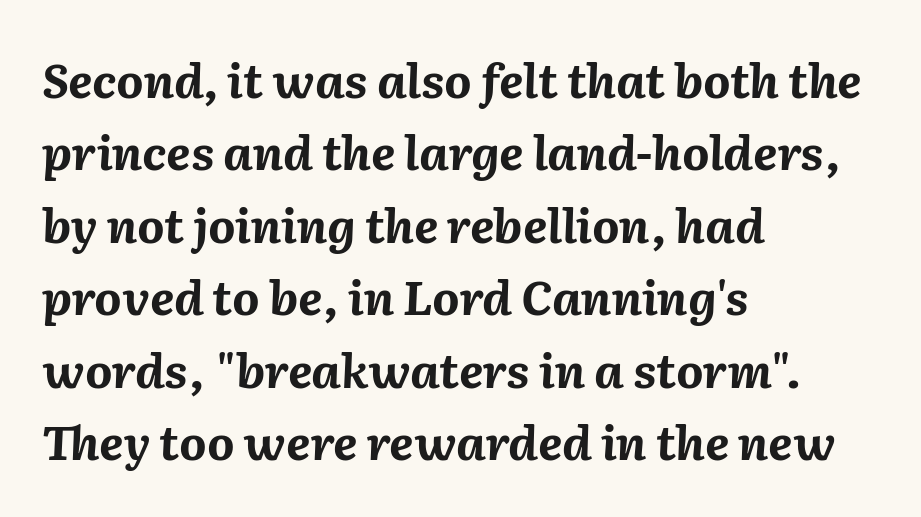
The image shows 47 px bold type, italic (leaning right); set left-aligned, normal line spacing (1.54x), normal letter spacing, not underlined; medium stroke contrast and a medium x-height.
